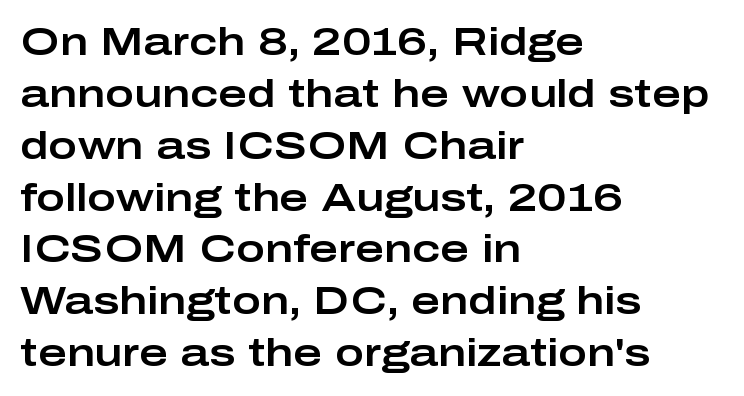
{"serif": "no", "italic": "no", "width": "wide", "stroke_contrast": "low", "x_height": "medium", "monospaced": "no", "underline": "no", "align": "left", "line_spacing": "normal", "line_spacing_ratio": 1.33, "letter_spacing": "normal", "letter_spacing_em": 0.0, "glyph_px": 39}
